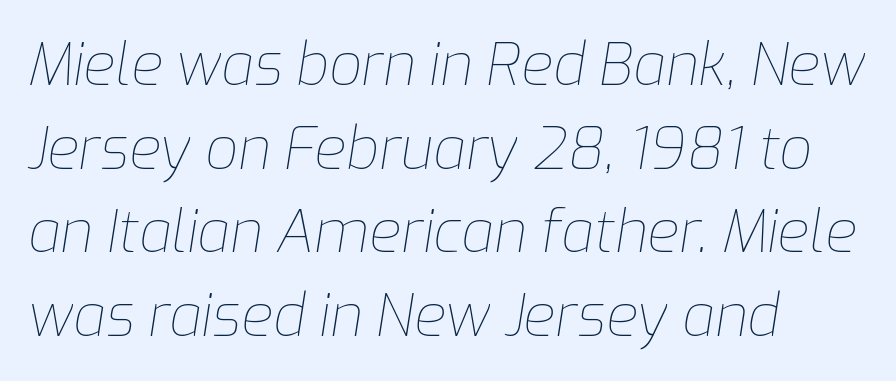
Q: Is the text bold? A: No.
Q: Is the text italic (slanted)? A: Yes, it leans right by about 9 degrees.
Q: Is the text underlined? A: No.
Q: How is the paragraph aligned? A: Left-aligned.
Q: Is the spacing between letters normal or unusually wide? A: Normal.
Q: Is the spacing between lines tight, normal or loose? A: Normal.
Q: Width (condensed, normal, or wide)? A: Normal.
Q: Stroke contrast? A: Low.
Q: x-height? A: Medium.
Q: Monospaced? A: No.
